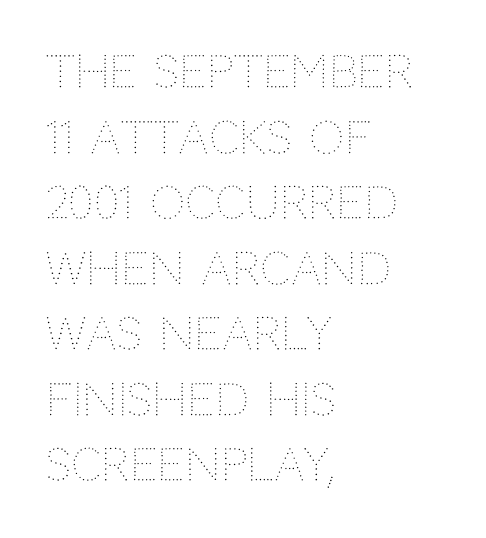
The image shows 44 px thin type, upright; set left-aligned, normal line spacing (1.49x), normal letter spacing, not underlined; medium stroke contrast and a large x-height.
